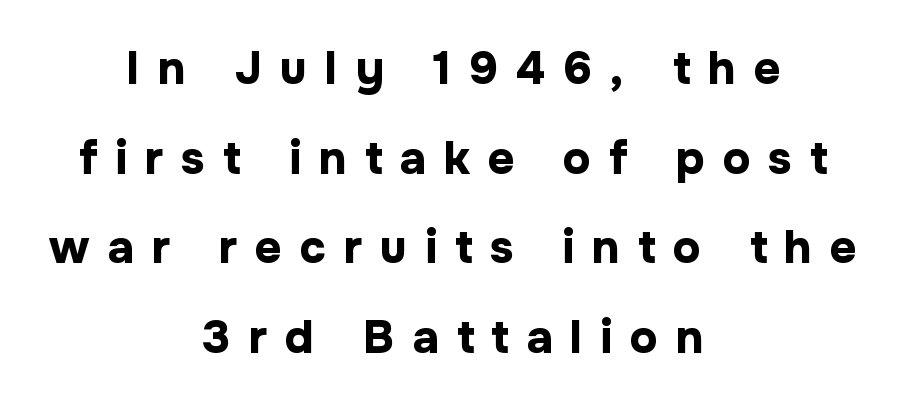
{"serif": "no", "italic": "no", "bold": "yes", "weight": "bold", "width": "normal", "stroke_contrast": "low", "x_height": "medium", "monospaced": "no", "underline": "no", "align": "center", "line_spacing": "loose", "line_spacing_ratio": 1.95, "letter_spacing": "wide", "letter_spacing_em": 0.39, "glyph_px": 46}
